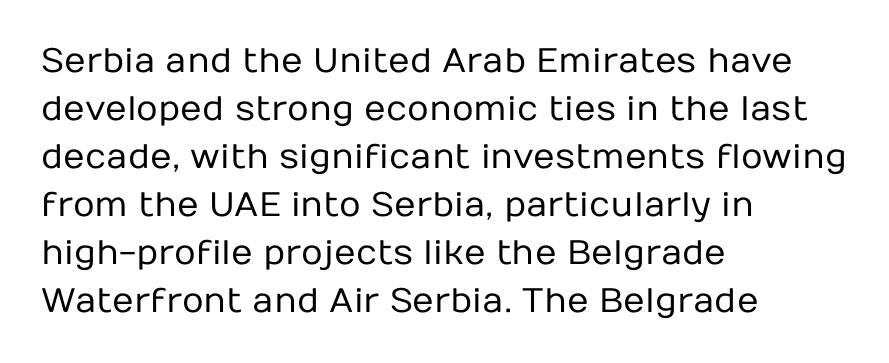
The image shows 34 px regular-weight sans-serif type, upright; set left-aligned, normal line spacing (1.41x), normal letter spacing, not underlined; low stroke contrast and a medium x-height.
